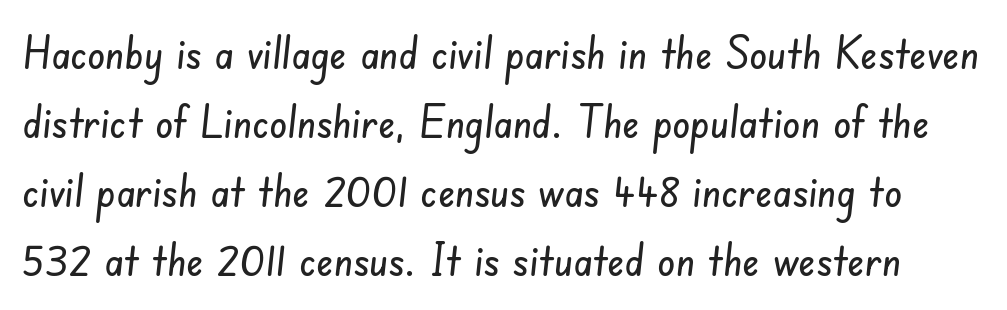
The image shows 45 px condensed sans-serif type; set normal line spacing (1.53x), normal letter spacing, not underlined; low stroke contrast and a small x-height.
